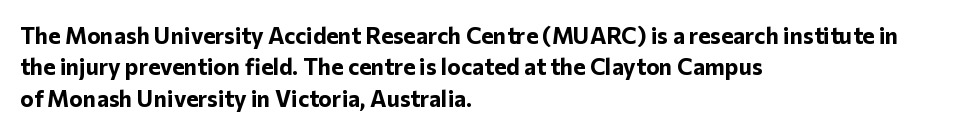
The image shows 23 px bold type, upright; set left-aligned, normal line spacing (1.36x), normal letter spacing, not underlined.
